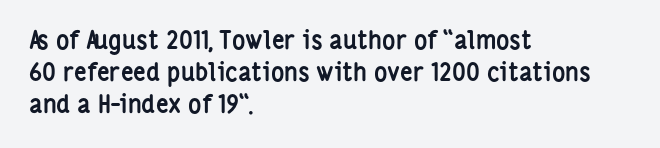
{"italic": "no", "bold": "yes", "underline": "no", "align": "left", "line_spacing": "normal", "line_spacing_ratio": 1.29, "letter_spacing": "normal", "letter_spacing_em": 0.0, "glyph_px": 25}
